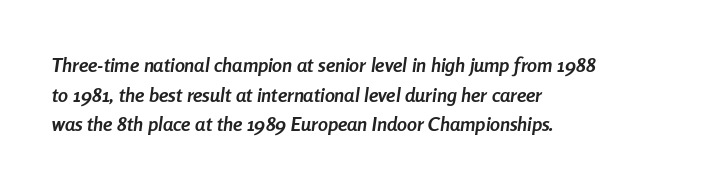
{"italic": "yes", "lean": "right", "slant_degrees": 8, "bold": "yes", "underline": "no", "align": "left", "line_spacing": "normal", "line_spacing_ratio": 1.48, "letter_spacing": "normal", "letter_spacing_em": 0.0, "glyph_px": 20}
